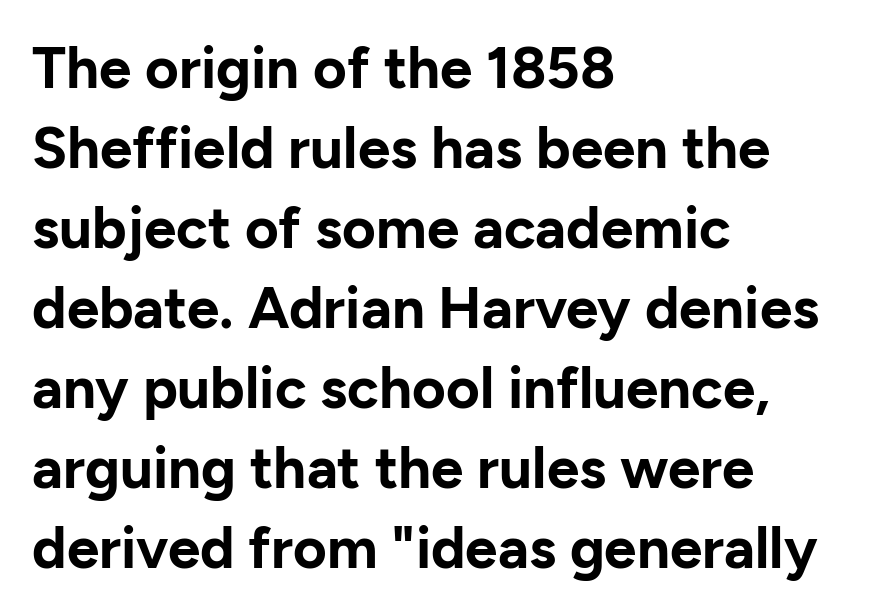
The ragged edge is on the right, which tells us the setting is flush left. Vertically, the passage feels balanced, rows spaced as you'd expect. Students, this is bold: see how much ink each stroke carries. Glance below the letters and you will spot only blank space. Tracking value appears to be zero — textbook default spacing. Think of a printed novel: that variable character pitch is what you see here.
